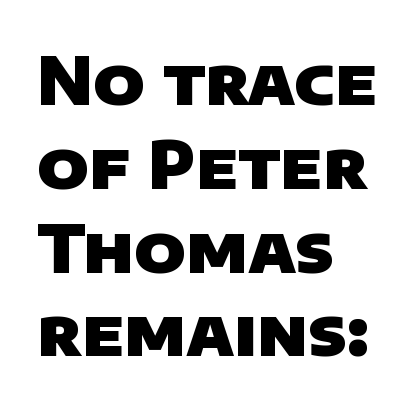
Is there much room between lines? A standard amount, neither cramped nor airy. The characters look thick and weighty, a clear bold. The passage shown is typed in a proportional face where columns would drift. Check under the words: just untouched page.
